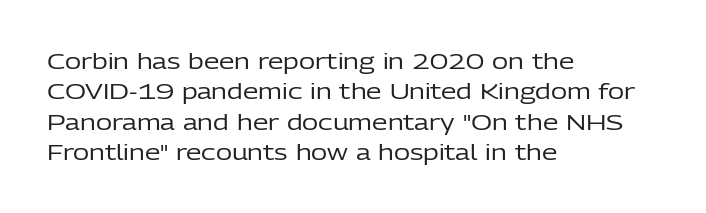
A quiet, ordinary-to-light weight characterises the typeface. The text block is weighted toward the left margin, trailing off unevenly rightward. This rendering leaves character spacing at its baseline value. Characters remain perfectly vertical along every line. The strip under each line holds only bare page.
